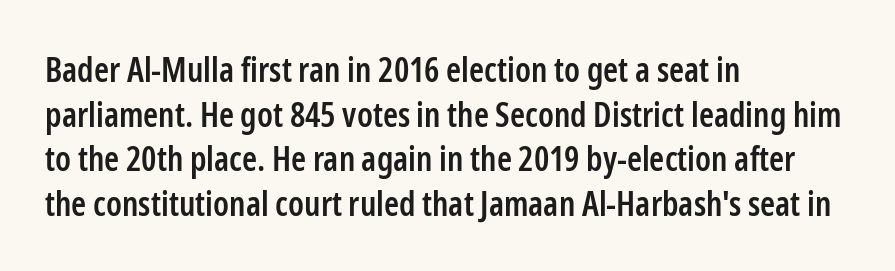
The image shows 34 px semibold, condensed sans-serif type, upright; set left-aligned, normal line spacing (1.31x), normal letter spacing, not underlined; low stroke contrast and a medium x-height.
